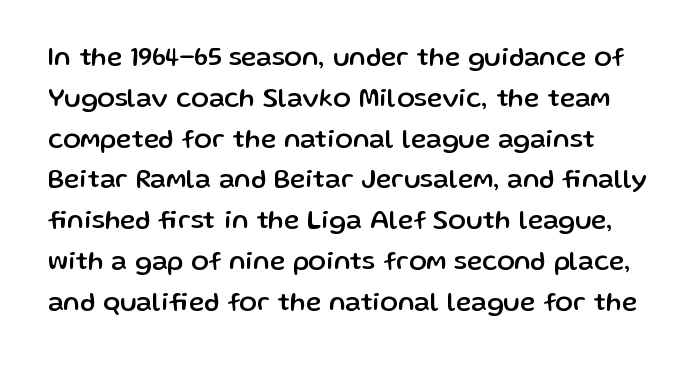
Q: Is the text italic (slanted)? A: No, it is upright.
Q: Is the text underlined? A: No.
Q: Is the spacing between letters normal or unusually wide? A: Normal.
Q: Is the spacing between lines tight, normal or loose? A: Normal.
